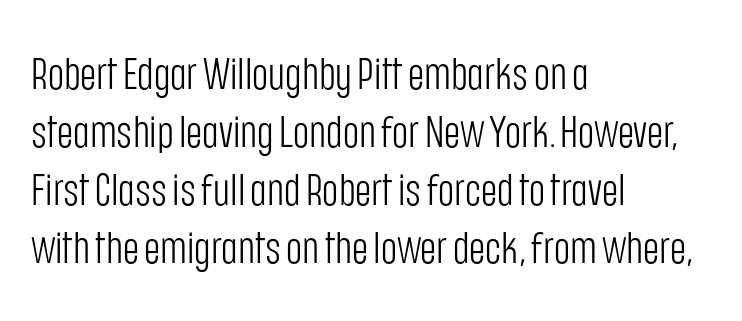
{"serif": "no", "italic": "no", "bold": "no", "weight": "light", "width": "condensed", "stroke_contrast": "low", "x_height": "large", "monospaced": "no", "underline": "no", "align": "left", "line_spacing": "normal", "line_spacing_ratio": 1.32, "letter_spacing": "normal", "letter_spacing_em": 0.0, "glyph_px": 44}
